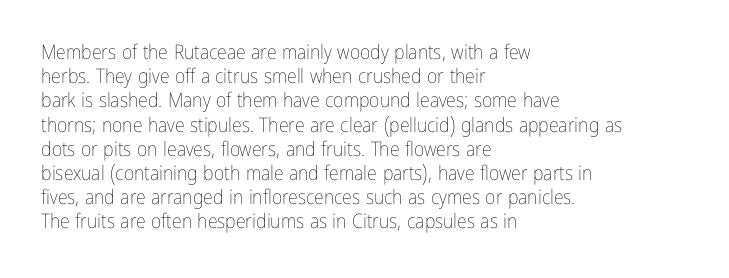
The image shows 20 px text type, upright; set left-aligned, line spacing 1.21x, normal letter spacing, not underlined.
